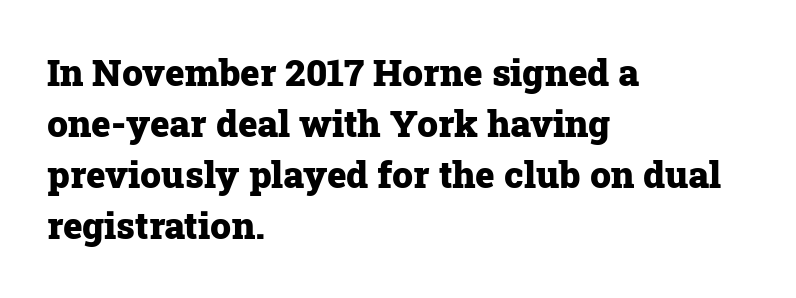
{"serif": "yes", "italic": "no", "bold": "yes", "weight": "heavy", "width": "normal", "stroke_contrast": "low", "x_height": "medium", "monospaced": "no", "underline": "no", "align": "left", "line_spacing": "normal", "line_spacing_ratio": 1.38, "letter_spacing": "normal", "letter_spacing_em": 0.0, "glyph_px": 37}
